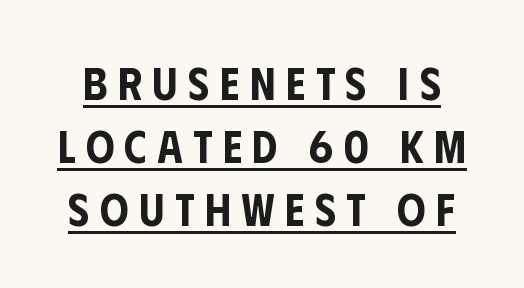
Q: Is the text italic (slanted)? A: No, it is upright.
Q: Is the typeface a serif or a sans-serif typeface? A: Sans-serif.
Q: Is the text underlined? A: Yes.
Q: Is the spacing between letters normal or unusually wide? A: Unusually wide.
Q: Is the spacing between lines tight, normal or loose? A: Normal.
Q: Width (condensed, normal, or wide)? A: Condensed.
Q: Stroke contrast? A: Low.
Q: x-height? A: Large.
Q: Monospaced? A: No.
